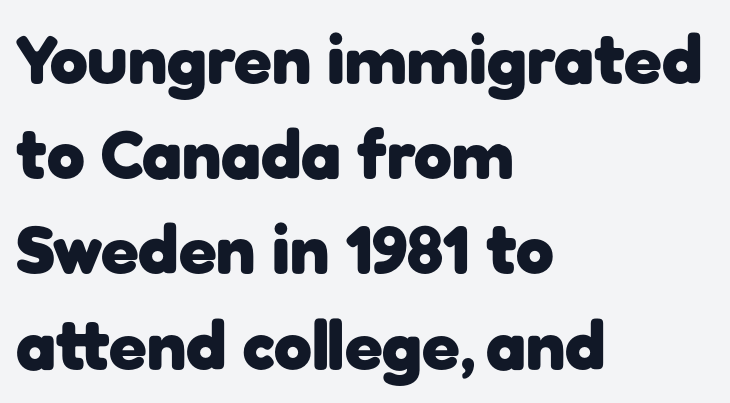
Q: Is the text bold? A: Yes.
Q: Is the text italic (slanted)? A: No, it is upright.
Q: Is the typeface a serif or a sans-serif typeface? A: Sans-serif.
Q: Is the text underlined? A: No.
Q: How is the paragraph aligned? A: Left-aligned.
Q: Is the spacing between letters normal or unusually wide? A: Normal.
Q: Is the spacing between lines tight, normal or loose? A: Normal.
Q: Width (condensed, normal, or wide)? A: Normal.
Q: Stroke contrast? A: Low.
Q: x-height? A: Medium.
Q: Monospaced? A: No.
